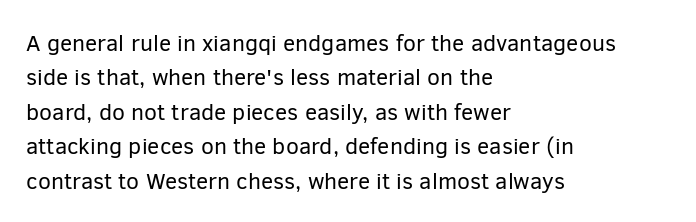
Observe the ordinary spacing: letters are neighbours, not strangers. Only glyphs here, with clear space below each row. Honestly, the row spacing looks completely unremarkable. No letter is thick-stroked: the sample isn't bold.
